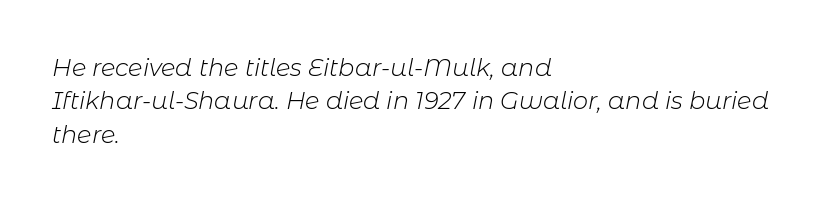
{"italic": "yes", "lean": "right", "slant_degrees": 11, "bold": "no", "underline": "no", "align": "left", "line_spacing": "normal", "line_spacing_ratio": 1.39, "letter_spacing": "normal", "letter_spacing_em": 0.0, "glyph_px": 24}
